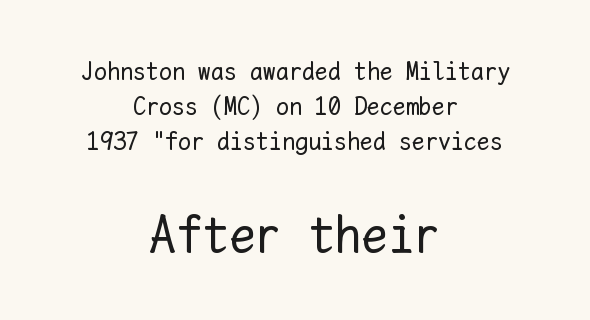
Q: Is the text bold? A: No.
Q: Is the text italic (slanted)? A: No, it is upright.
Q: Is the text underlined? A: No.
Q: How is the paragraph aligned? A: Centered.
Q: Is the spacing between letters normal or unusually wide? A: Normal.
Q: Is the spacing between lines tight, normal or loose? A: Normal.
Q: Which block of text is set in a larger size, the first (top) or the second (bottom)? A: The second (bottom) one.
Q: Width (condensed, normal, or wide)? A: Normal.
Q: Stroke contrast? A: Low.
Q: x-height? A: Medium.
Q: Monospaced? A: Yes.
